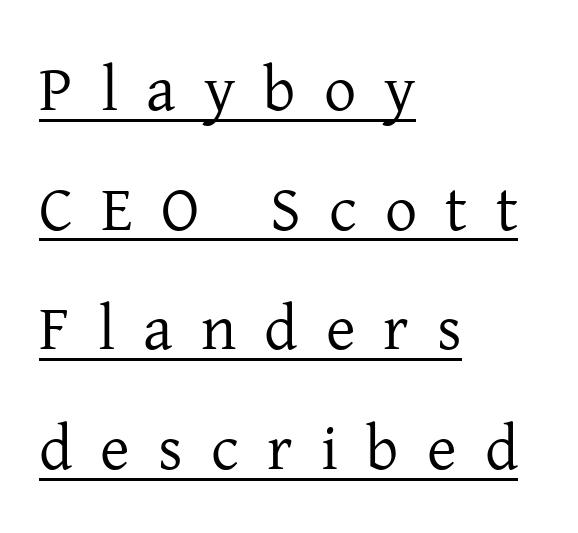
The image shows 64 px regular-weight serif type, upright; set left-aligned, line spacing 1.87x, unusually wide letter spacing (+0.44 em), underlined; low stroke contrast and a medium x-height.
